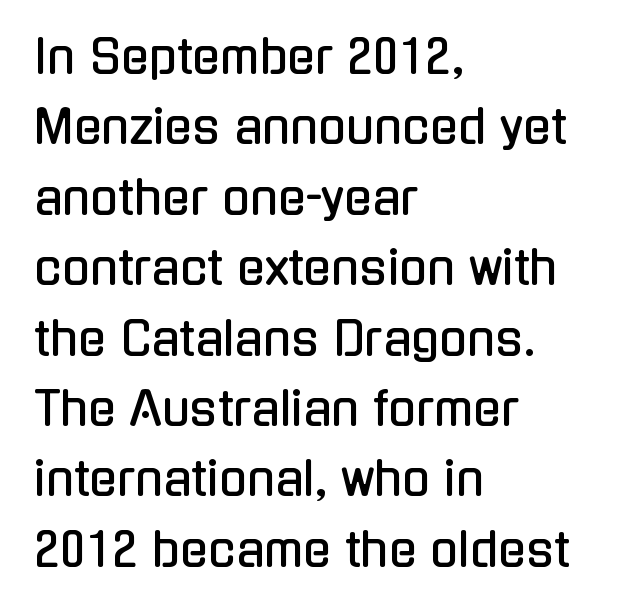
Q: Is the text italic (slanted)? A: No, it is upright.
Q: Is the typeface a serif or a sans-serif typeface? A: Sans-serif.
Q: Is the text underlined? A: No.
Q: How is the paragraph aligned? A: Left-aligned.
Q: Is the spacing between letters normal or unusually wide? A: Normal.
Q: Is the spacing between lines tight, normal or loose? A: Normal.
Q: Width (condensed, normal, or wide)? A: Condensed.
Q: Stroke contrast? A: Low.
Q: x-height? A: Medium.
Q: Monospaced? A: No.
